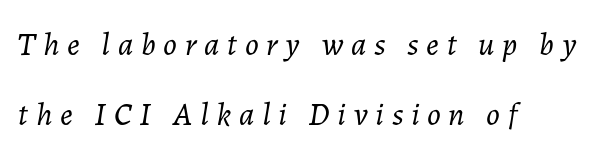
Q: Is the text bold? A: No.
Q: Is the text italic (slanted)? A: Yes, it leans right by about 7 degrees.
Q: Is the text underlined? A: No.
Q: How is the paragraph aligned? A: Left-aligned.
Q: Is the spacing between letters normal or unusually wide? A: Unusually wide.
Q: Is the spacing between lines tight, normal or loose? A: Loose.
Q: Width (condensed, normal, or wide)? A: Normal.
Q: Stroke contrast? A: Low.
Q: x-height? A: Medium.
Q: Monospaced? A: No.
